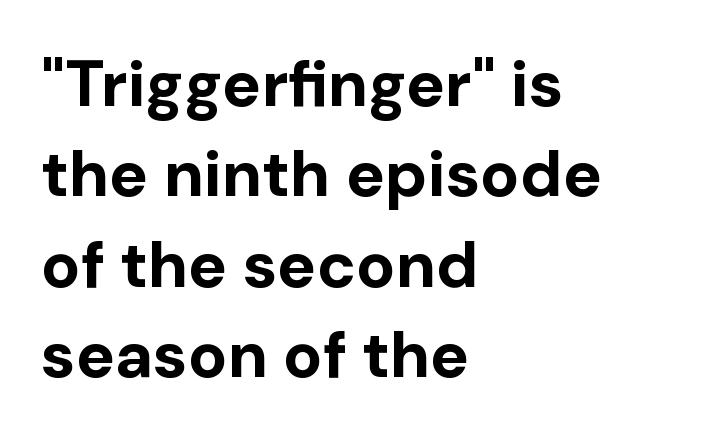
Q: Is the text bold? A: Yes.
Q: Is the text italic (slanted)? A: No, it is upright.
Q: Is the typeface a serif or a sans-serif typeface? A: Sans-serif.
Q: Is the text underlined? A: No.
Q: How is the paragraph aligned? A: Left-aligned.
Q: Is the spacing between letters normal or unusually wide? A: Normal.
Q: Is the spacing between lines tight, normal or loose? A: Normal.
Q: Width (condensed, normal, or wide)? A: Normal.
Q: Stroke contrast? A: Low.
Q: x-height? A: Medium.
Q: Monospaced? A: No.
